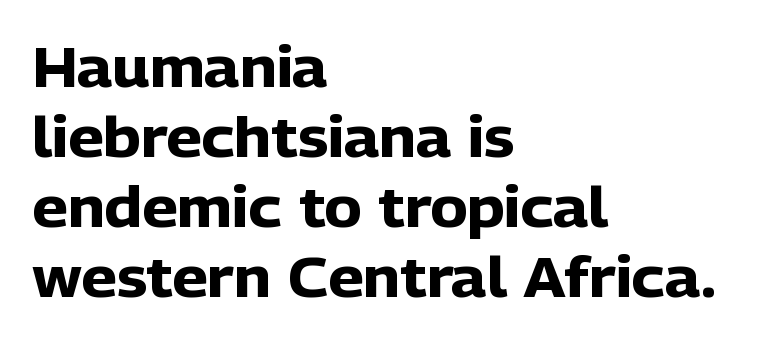
The image shows 56 px heavy sans-serif type, upright; set left-aligned, normal line spacing (1.25x), normal letter spacing, not underlined; low stroke contrast and a medium x-height.
